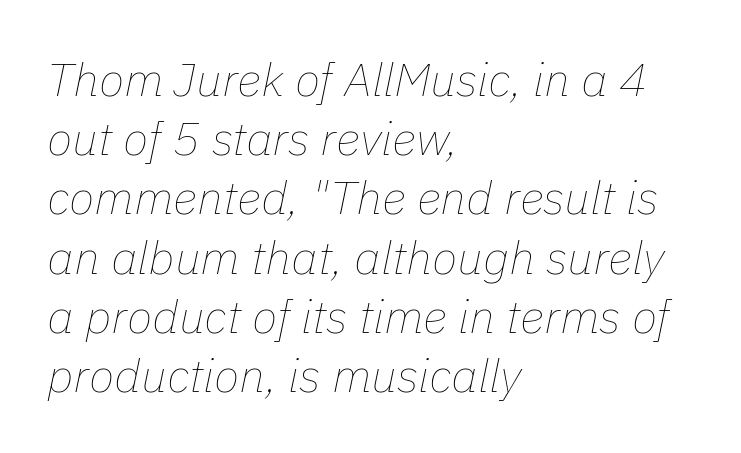
The image shows 47 px thin type, italic (leaning right); set left-aligned, normal line spacing (1.26x), normal letter spacing, not underlined; low stroke contrast and a medium x-height.
